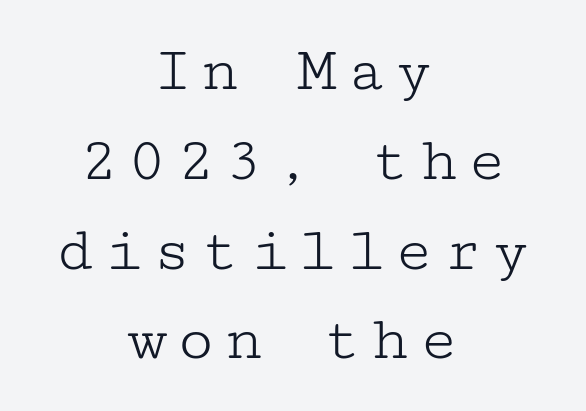
The letters look calm and open, with moderate or lighter stems. The lines in this sample share a center point and differ in where they start and stop. This rendering employs a face with finishing strokes, i.e., a serif. Every character sits straight up, as roman type does.
